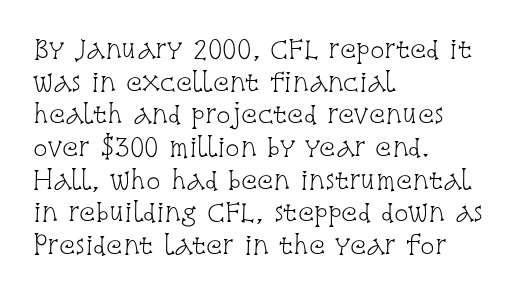
Q: Is the text bold? A: No.
Q: Is the text italic (slanted)? A: No, it is upright.
Q: Is the text underlined? A: No.
Q: How is the paragraph aligned? A: Left-aligned.
Q: Is the spacing between letters normal or unusually wide? A: Normal.
Q: Is the spacing between lines tight, normal or loose? A: Normal.
